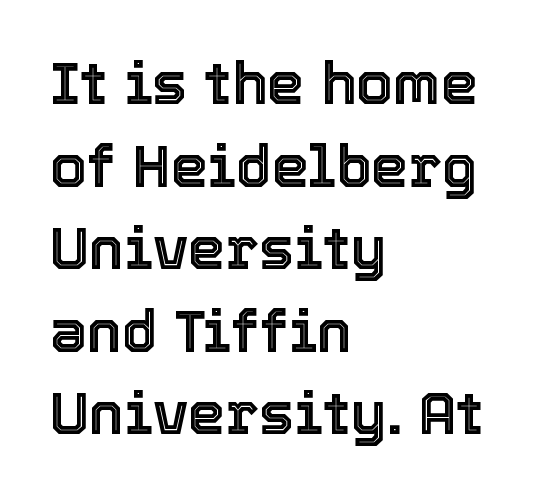
Is there much room between lines? A standard amount, neither cramped nor airy. The zone under the glyphs is completely vacant. Nobody touched the tracking dial on this one. It's the straight-up-and-down kind of type. These lines are rendered in a variable-pitch font. Alignment: flush left.
